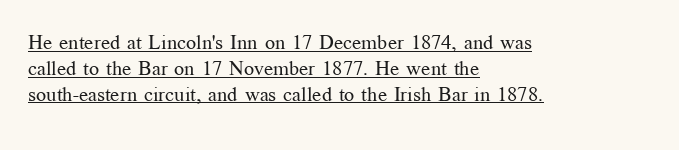
Q: Is the text bold? A: No.
Q: Is the text italic (slanted)? A: No, it is upright.
Q: Is the text underlined? A: Yes.
Q: How is the paragraph aligned? A: Left-aligned.
Q: Is the spacing between letters normal or unusually wide? A: Normal.
Q: Is the spacing between lines tight, normal or loose? A: Normal.
